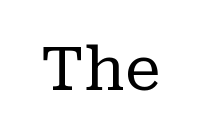
The image shows 61 px regular-weight serif type, upright; set normal letter spacing, not underlined; low stroke contrast and a medium x-height.
